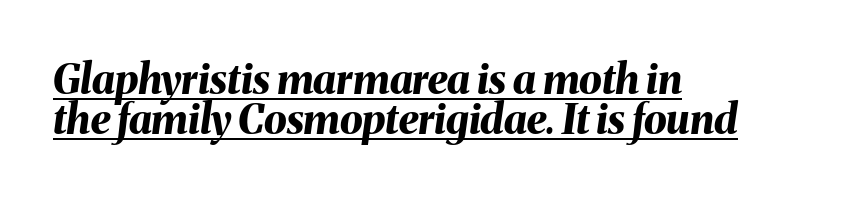
Words appear dense and cohesive because spacing is normal. Left-aligned paragraph, ragged on the right. Do the characters align in a grid? No, the font is proportional. The glyphs are accompanied by a horizontal stroke just below them. The rendering applies a slant to the glyphs. Very little white space separates one row of letters from the next.
